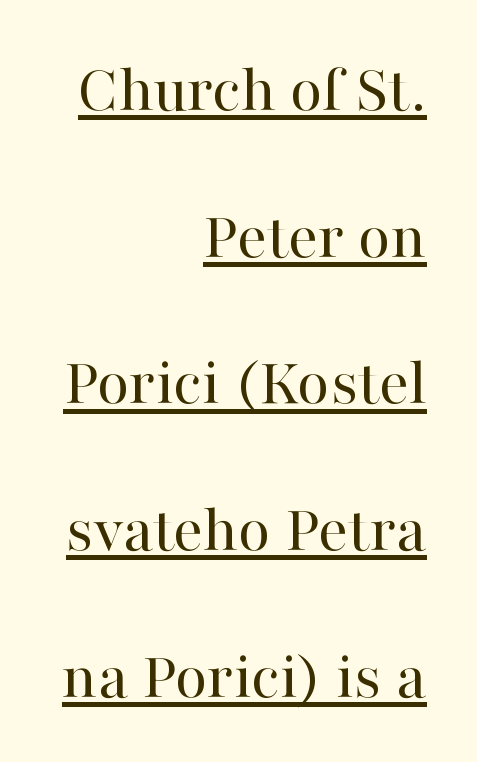
Notice how the stems are strictly vertical — no italics here. Airy leading. Glyph-to-glyph distance matches everyday printed text. In designer terms, the underline attribute is active on this setting. Summary of weight: not heavy and not bold.
